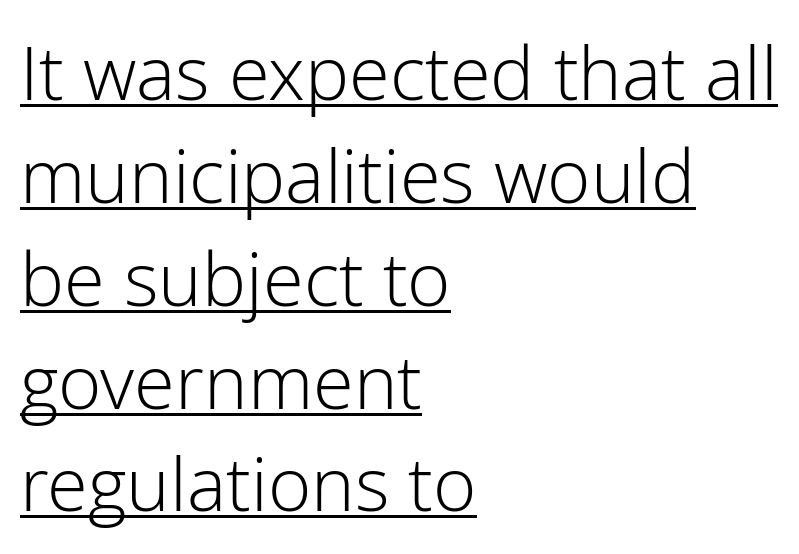
The axis of the letterforms is exactly vertical. The sample's only ornament is a line tracing under the words. The cut favours lightness, reaching ordinary text weight at its darkest. Short and long lines alike share a common starting point at left.
